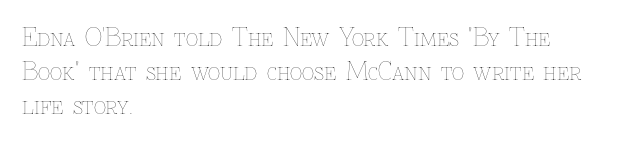
Q: Is the text bold? A: No.
Q: Is the text italic (slanted)? A: No, it is upright.
Q: Is the text underlined? A: No.
Q: How is the paragraph aligned? A: Left-aligned.
Q: Is the spacing between letters normal or unusually wide? A: Normal.
Q: Is the spacing between lines tight, normal or loose? A: Normal.
